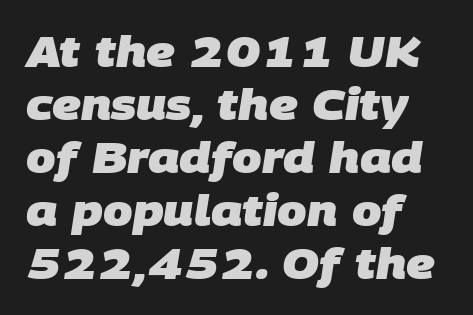
Q: Is the text bold? A: Yes.
Q: Is the typeface a serif or a sans-serif typeface? A: Sans-serif.
Q: Is the text underlined? A: No.
Q: How is the paragraph aligned? A: Left-aligned.
Q: Is the spacing between letters normal or unusually wide? A: Normal.
Q: Is the spacing between lines tight, normal or loose? A: Normal.
Q: Width (condensed, normal, or wide)? A: Normal.
Q: Stroke contrast? A: Low.
Q: x-height? A: Large.
Q: Monospaced? A: No.
